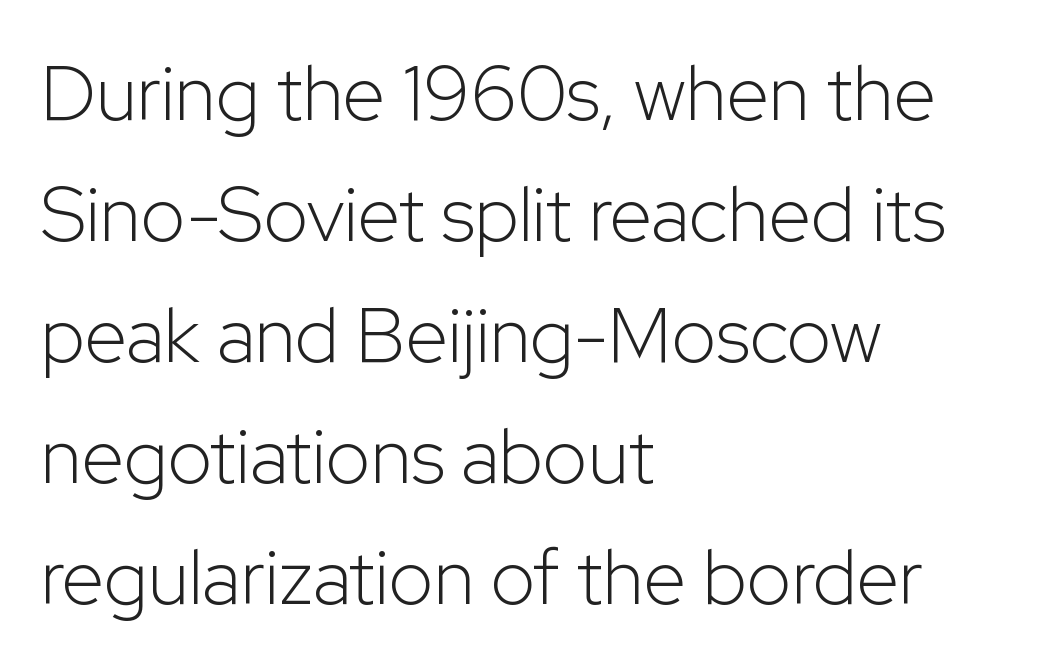
The cut favours lightness, reaching ordinary text weight at its darkest. The rendering uses natural spacing where letterforms have individual widths. Letterform terminals end flat and unadorned throughout the passage. This is roman type, the default non-slanted kind. This block has exactly the height ordinary leading produces.
